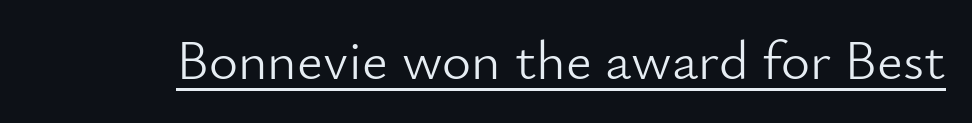
The image shows 56 px light sans-serif type, upright; set normal letter spacing, underlined; low stroke contrast and a small x-height.
